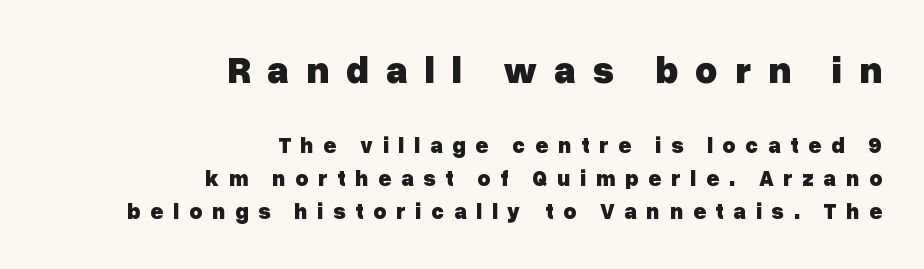
A bare baseline throughout the passage. The font's upright variant was chosen for this text. Casual observation: everything's shoved over to the right. Pretty heavy lettering here — definitely bold. The tracking jumps out immediately: characters are airy and widely separated. The glyphs in this specimen are sans serif.
